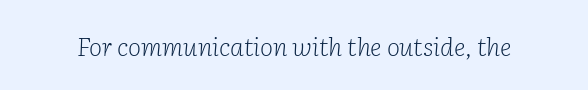
In terms of posture, this sample is oblique. Heft: none added — not bold. How are the letters spaced? Ordinarily, with no added tracking. Only glyphs here, with clear space below each row.
